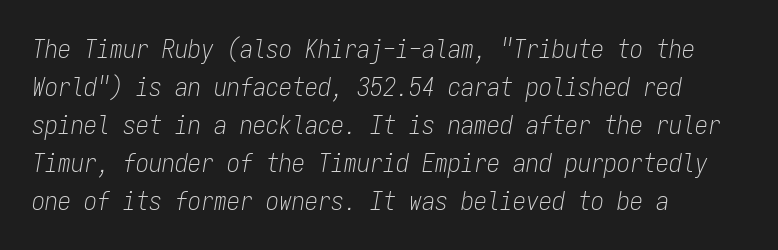
{"italic": "yes", "lean": "right", "slant_degrees": 9, "bold": "no", "underline": "no", "align": "left", "line_spacing": "normal", "line_spacing_ratio": 1.46, "letter_spacing": "normal", "letter_spacing_em": 0.0, "glyph_px": 26}
